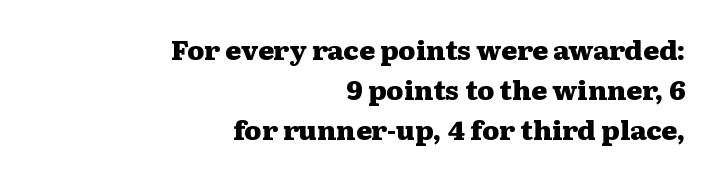
Q: Is the text bold? A: Yes.
Q: Is the text italic (slanted)? A: No, it is upright.
Q: Is the text underlined? A: No.
Q: How is the paragraph aligned? A: Right-aligned.
Q: Is the spacing between letters normal or unusually wide? A: Normal.
Q: Is the spacing between lines tight, normal or loose? A: Normal.
